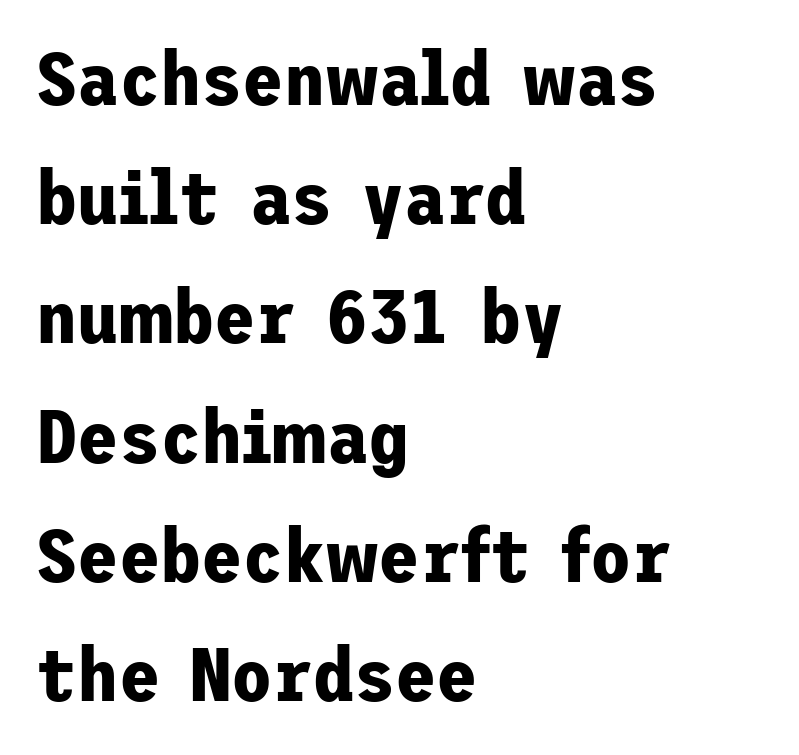
{"serif": "no", "italic": "no", "bold": "yes", "weight": "bold", "width": "normal", "stroke_contrast": "low", "x_height": "medium", "underline": "no", "align": "left", "line_spacing": "normal", "line_spacing_ratio": 1.59, "letter_spacing": "normal", "letter_spacing_em": 0.0, "glyph_px": 75}
